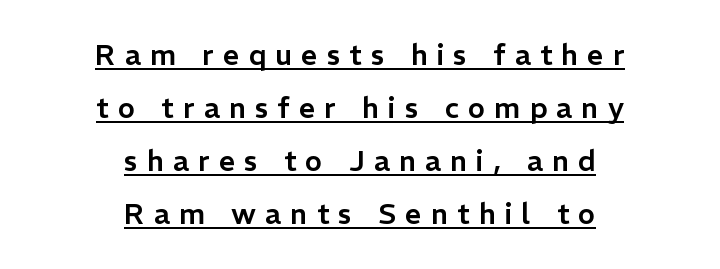
Quick note: underline on. Does the copy run flush right? No — it is centered line by line. Think of a printed novel: that variable character pitch is what you see here. Nope, no serifs anywhere on these letters. No italicization has been applied; the sample stays upright.
